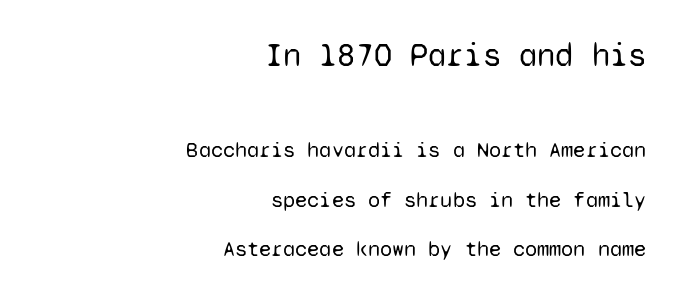
The more generous point size was reserved for the upper chunk. Descenders hang freely into open space. Each letter, wide or thin by design, is forced into the same width here. A typesetter would label this face a sans. Unbolded letterforms with no extra heft. These lines were composed using upright roman letters.
